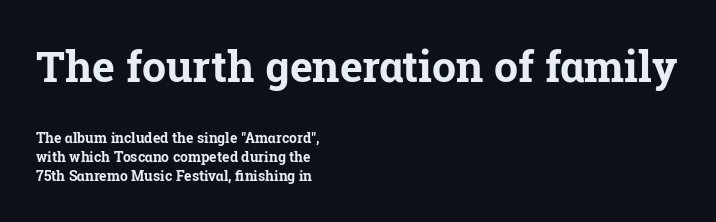
{"serif": "yes", "italic": "no", "bold": "yes", "weight": "bold", "width": "normal", "stroke_contrast": "low", "x_height": "medium", "monospaced": "no", "underline": "no", "align": "left", "line_spacing": "normal", "line_spacing_ratio": 1.35, "letter_spacing": "normal", "letter_spacing_em": 0.0, "larger_block": "first", "size_ratio": 3.07, "glyph_px": 43}
